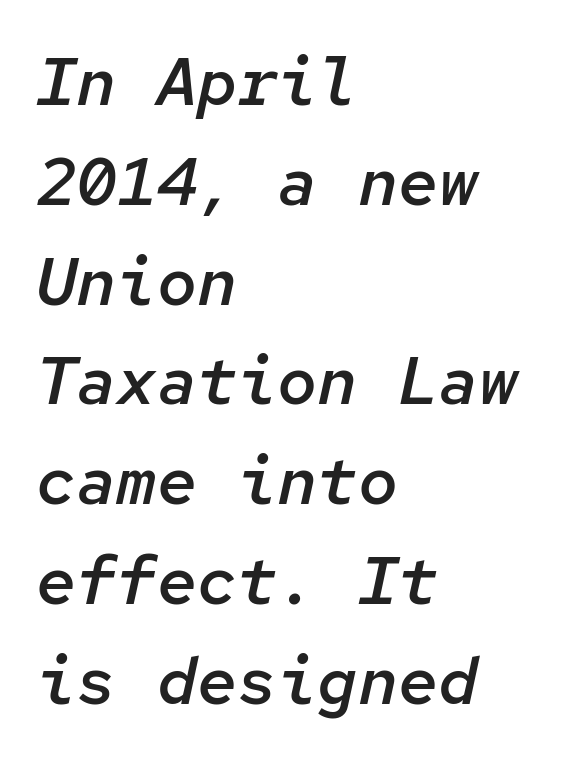
The image shows 67 px semibold type, italic (leaning right), monospaced; set left-aligned, normal line spacing (1.49x), normal letter spacing, not underlined; low stroke contrast and a medium x-height.
